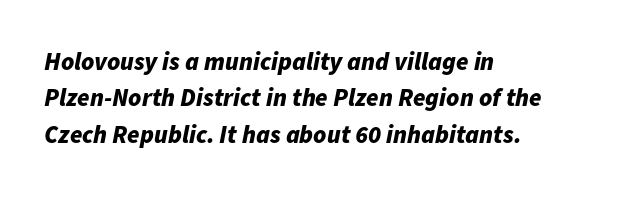
Is the block centered? No — it sits flush against the left margin. Heft: maximum for text — a bold. The letterforms sit shoulder to shoulder at normal distance. Summary of vertical rhythm: regular, with standard interline spacing. The space beneath each line is pristine and unruled.
